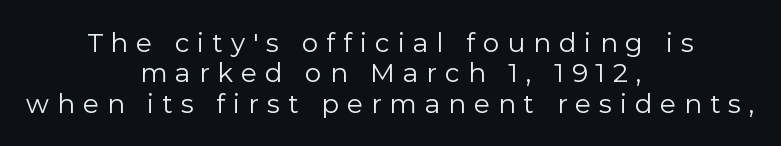
{"italic": "no", "bold": "no", "underline": "no", "align": "center", "line_spacing_ratio": 1.17, "letter_spacing": "wide", "letter_spacing_em": 0.31, "glyph_px": 26}
